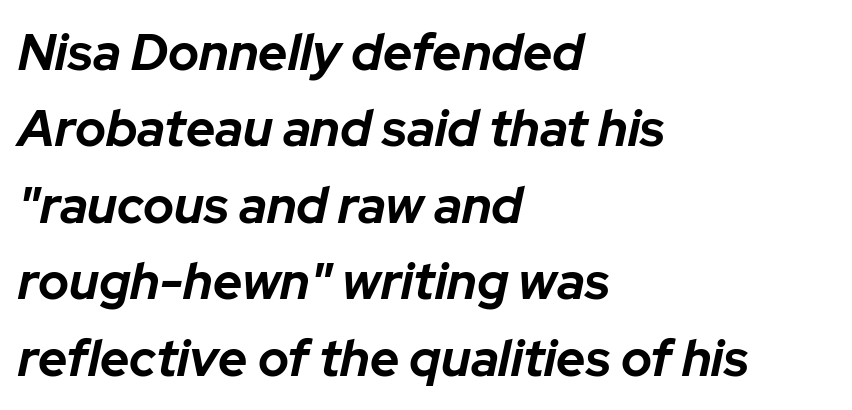
{"italic": "yes", "lean": "right", "slant_degrees": 12, "bold": "yes", "weight": "bold", "width": "normal", "stroke_contrast": "low", "x_height": "medium", "monospaced": "no", "underline": "no", "align": "left", "line_spacing": "normal", "line_spacing_ratio": 1.5, "letter_spacing": "normal", "letter_spacing_em": 0.0, "glyph_px": 51}
